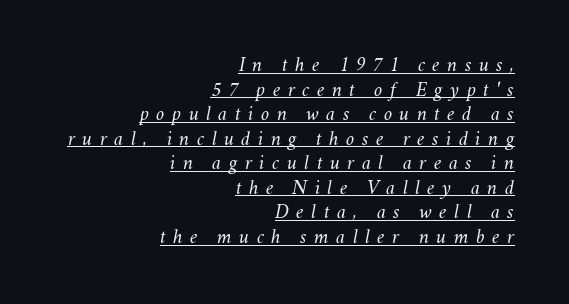
The setting favours the right margin, as signatures and pull-quotes sometimes do. The line texture is sparse and dotted thanks to wide tracking. The strokes are not fattened; the text isn't bold. A typographer would call this underscored text. In terms of posture, this sample is oblique.
